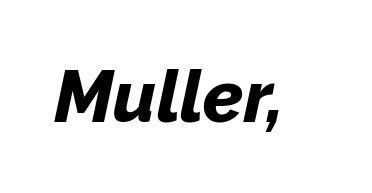
Varying glyph widths throughout — classic text-font behaviour. An italicized treatment has been applied to the whole sample. In terms of weight, the rendering is a true, heavy bold. Descenders hang freely into open space. Spacing between characters is what you'd get straight out of the box.
